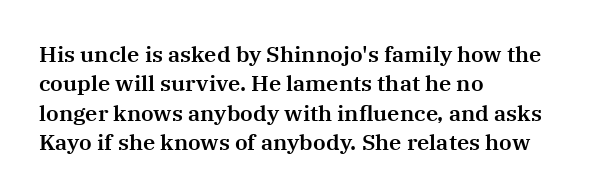
{"italic": "no", "underline": "no", "align": "left", "line_spacing": "normal", "line_spacing_ratio": 1.33, "letter_spacing": "normal", "letter_spacing_em": 0.0, "glyph_px": 22}
